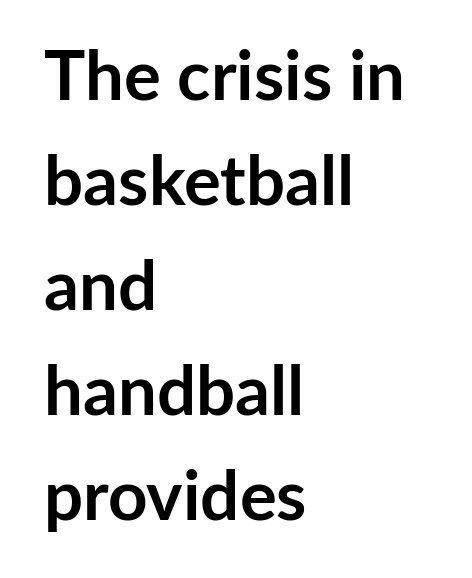
{"serif": "no", "italic": "no", "bold": "yes", "weight": "semibold", "width": "normal", "stroke_contrast": "low", "x_height": "medium", "monospaced": "no", "underline": "no", "align": "left", "line_spacing": "normal", "line_spacing_ratio": 1.52, "letter_spacing": "normal", "letter_spacing_em": 0.0, "glyph_px": 69}
